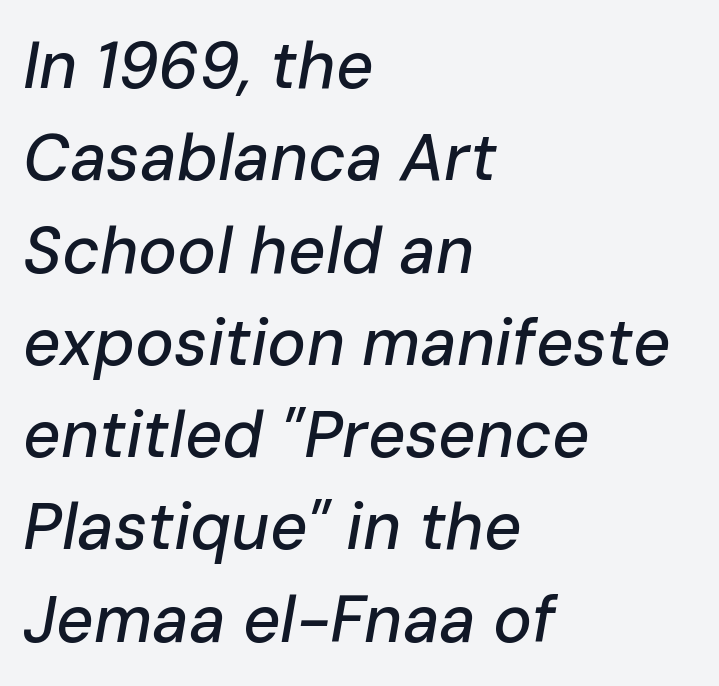
{"italic": "yes", "lean": "right", "slant_degrees": 10, "width": "normal", "stroke_contrast": "low", "x_height": "medium", "monospaced": "no", "underline": "no", "align": "left", "line_spacing": "normal", "line_spacing_ratio": 1.42, "letter_spacing": "normal", "letter_spacing_em": 0.0, "glyph_px": 65}
